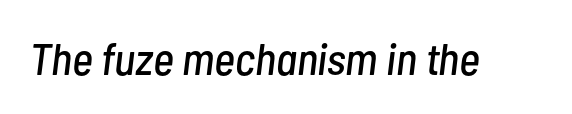
{"italic": "yes", "lean": "right", "slant_degrees": 7, "width": "condensed", "stroke_contrast": "low", "x_height": "medium", "monospaced": "no", "underline": "no", "letter_spacing": "normal", "letter_spacing_em": 0.0, "glyph_px": 45}
